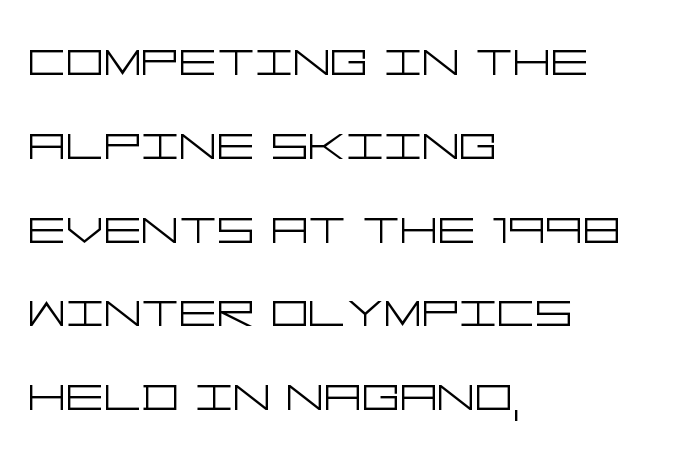
Grotesque or geometric, the face here clearly has no serifs. Rendered with straight, roman letterforms. The passage is arranged the way most books set body copy — flush left. The face used here is rendered with its standard letterfit. This block has exactly the height ordinary leading produces.
